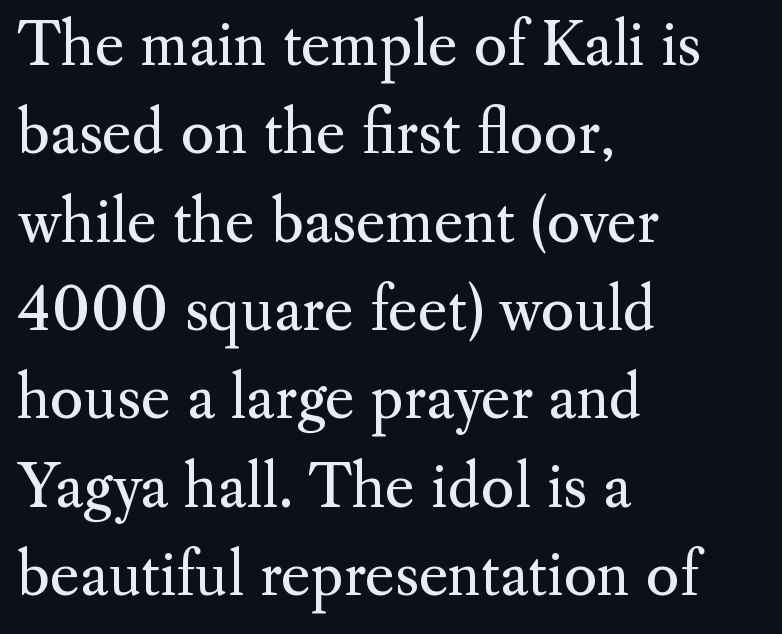
The image shows 57 px regular-weight serif type, upright; set left-aligned, normal line spacing (1.55x), normal letter spacing, not underlined; medium stroke contrast and a small x-height.
